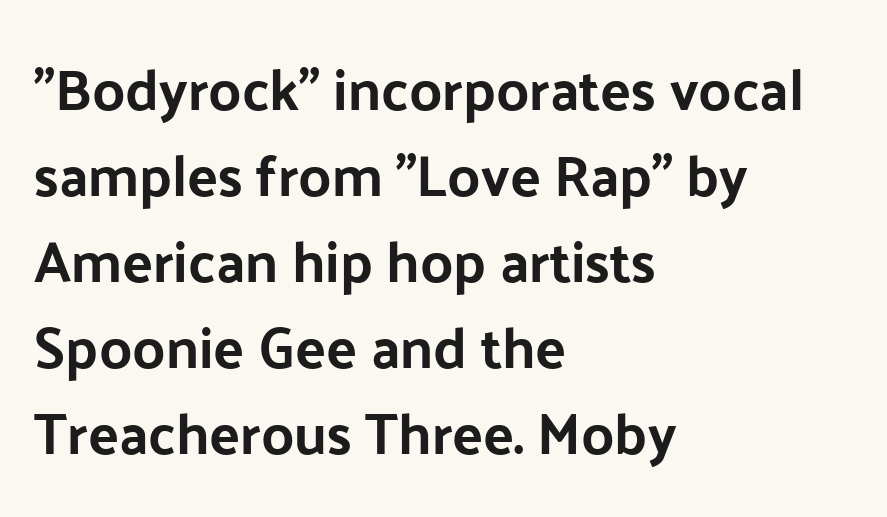
Any mark beneath the type? The region is blank. This sample uses plain, unmodified letter spacing. These lines are rendered in a variable-pitch font. Do the letters lean? They stand straight. The type family on display is of the sans-serif kind.
